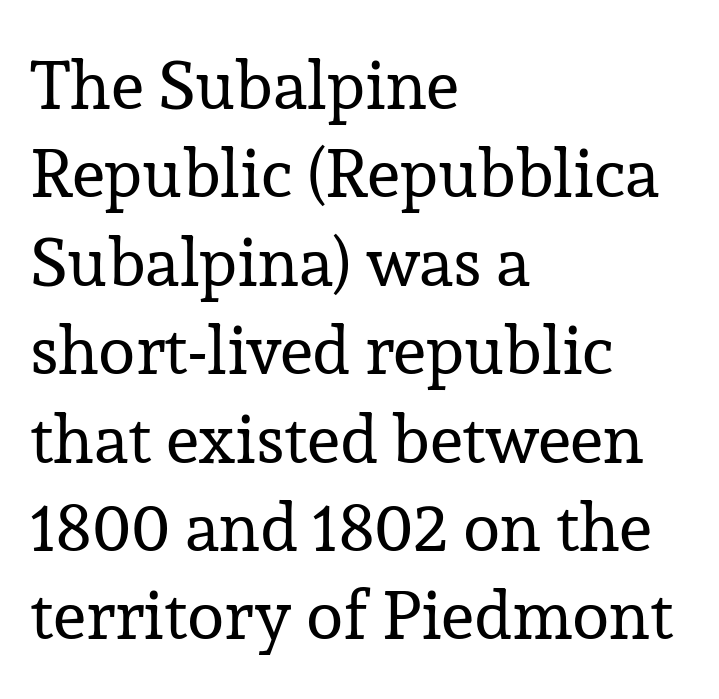
Q: Is the text bold? A: No.
Q: Is the text italic (slanted)? A: No, it is upright.
Q: Is the typeface a serif or a sans-serif typeface? A: Serif.
Q: Is the text underlined? A: No.
Q: How is the paragraph aligned? A: Left-aligned.
Q: Is the spacing between letters normal or unusually wide? A: Normal.
Q: Is the spacing between lines tight, normal or loose? A: Normal.
Q: Width (condensed, normal, or wide)? A: Normal.
Q: Stroke contrast? A: Low.
Q: x-height? A: Medium.
Q: Monospaced? A: No.
